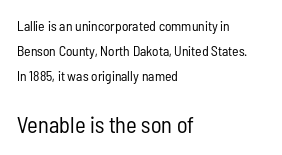
{"italic": "no", "bold": "no", "underline": "no", "align": "left", "line_spacing_ratio": 1.77, "letter_spacing": "normal", "letter_spacing_em": 0.0, "larger_block": "second", "size_ratio": 1.64, "glyph_px": 23}
